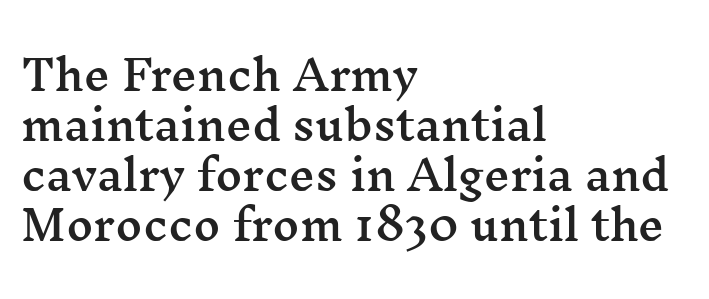
{"serif": "yes", "italic": "no", "width": "wide", "stroke_contrast": "medium", "x_height": "medium", "monospaced": "no", "underline": "no", "align": "left", "line_spacing_ratio": 1.22, "letter_spacing": "normal", "letter_spacing_em": 0.0, "glyph_px": 41}
